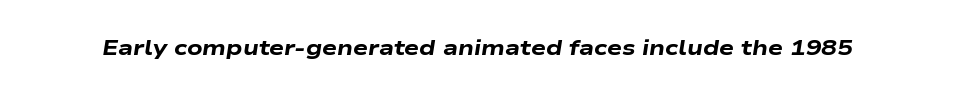
Each word holds together tightly as a unit, with standard inter-letter gaps. This is heavy type, rendered in bold. The zone under the glyphs is completely vacant. Is the type slanted? Yes — the strokes lean at a clear angle.
